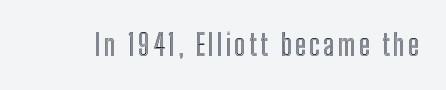
Anything drawn beneath the words? Only blank space. Italic? Not at all — the glyphs are vertical. Proportional: the letters do not fall into vertical columns.
